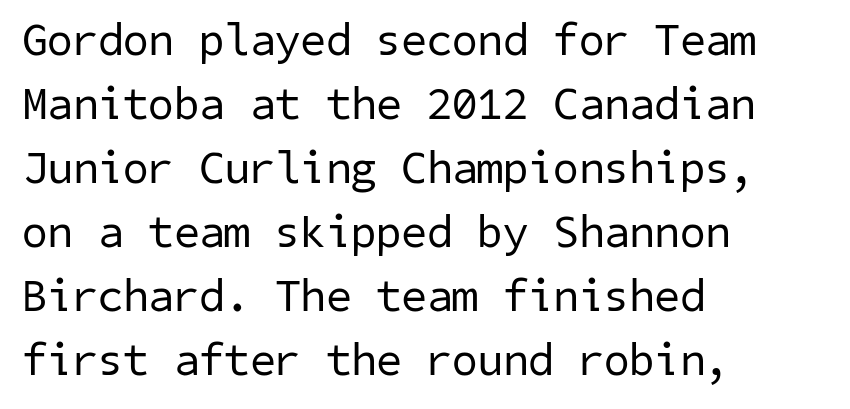
A bare baseline throughout the passage. A typesetter would label this face a sans. A student would call this left alignment; a typographer would say flush left, rag right. Students, observe: this is what conventionally led text looks like. The passage shown has conventional tracking throughout. Each stroke keeps to a modest, everyday thickness or less.
